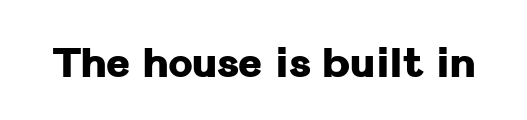
The image shows 41 px heavy sans-serif type, upright; set normal letter spacing, not underlined; low stroke contrast and a medium x-height.
